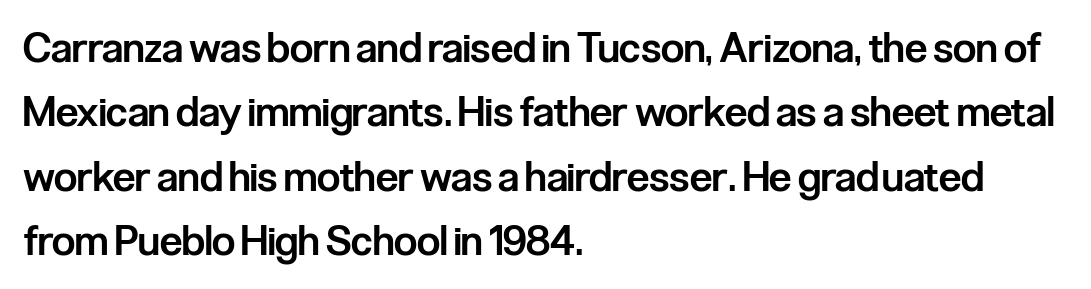
The image shows 41 px semibold, condensed sans-serif type, upright; set left-aligned, normal line spacing (1.57x), normal letter spacing, not underlined; low stroke contrast and a medium x-height.
